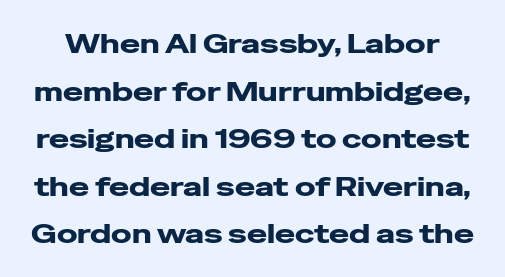
The passage shown is not underscored anywhere. Between one letter and the next there's only the usual sliver of space. You can tell it's not italic because the verticals are truly vertical.
